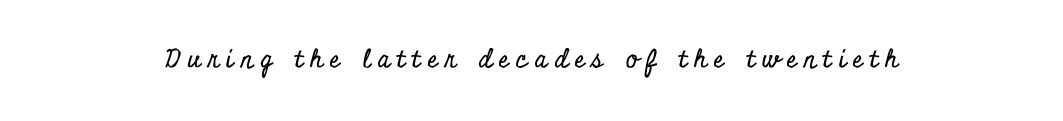
Q: Is the text italic (slanted)? A: Yes.
Q: Is the text underlined? A: No.
Q: How is the paragraph aligned? A: Centered.
Q: Is the spacing between letters normal or unusually wide? A: Unusually wide.
